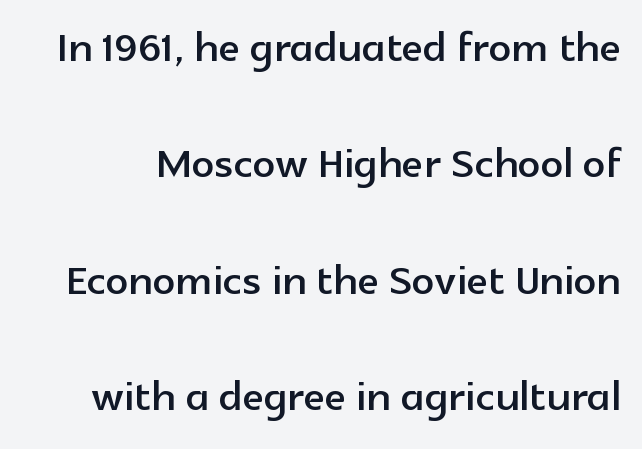
{"serif": "no", "italic": "no", "width": "normal", "x_height": "medium", "monospaced": "no", "underline": "no", "line_spacing": "loose", "line_spacing_ratio": 2.08, "letter_spacing": "normal", "letter_spacing_em": 0.0, "glyph_px": 56}
